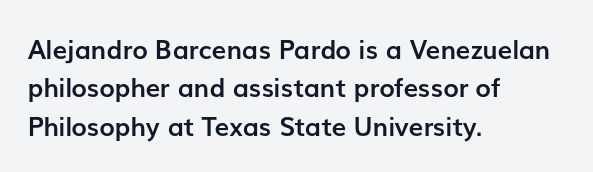
Q: Is the text bold? A: Yes.
Q: Is the text italic (slanted)? A: No, it is upright.
Q: Is the text underlined? A: No.
Q: How is the paragraph aligned? A: Left-aligned.
Q: Is the spacing between letters normal or unusually wide? A: Normal.
Q: Is the spacing between lines tight, normal or loose? A: Normal.
